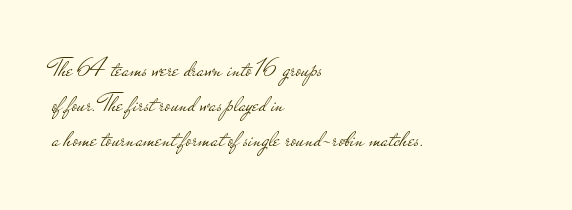
{"bold": "no", "underline": "no", "align": "left", "line_spacing": "normal", "line_spacing_ratio": 1.35, "letter_spacing": "normal", "letter_spacing_em": 0.0, "glyph_px": 26}
